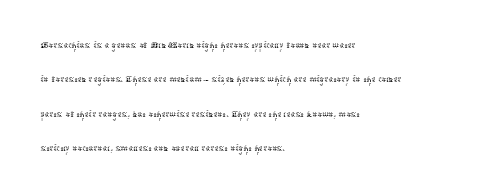
The image shows 23 px text type, upright; set left-aligned, normal line spacing (1.49x), normal letter spacing, not underlined.
